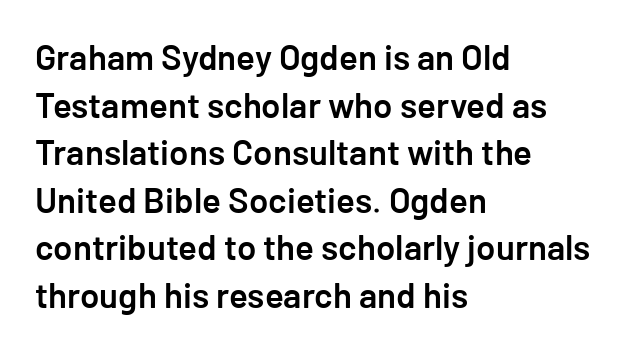
{"serif": "no", "italic": "no", "bold": "semi", "weight": "semibold", "width": "normal", "stroke_contrast": "low", "x_height": "medium", "underline": "no", "align": "left", "line_spacing": "normal", "line_spacing_ratio": 1.36, "letter_spacing": "normal", "letter_spacing_em": 0.0, "glyph_px": 35}
